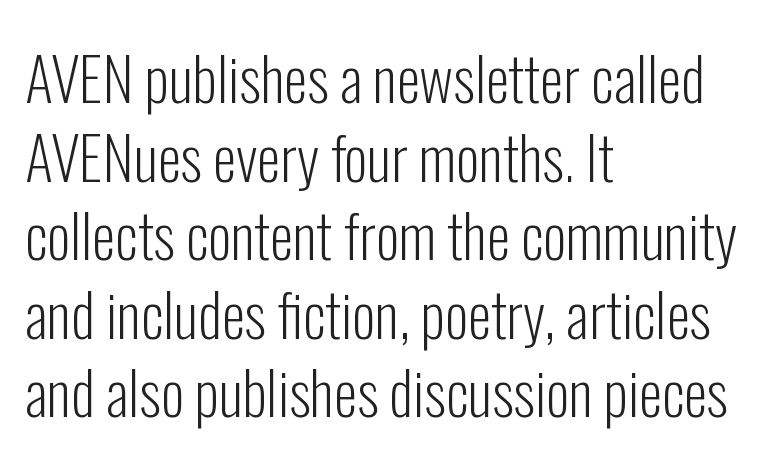
Reading down the block, your eye returns to a fixed left position each line. It's the straight-up-and-down kind of type. The letterforms sit at book weight or below. Tracking value appears to be zero — textbook default spacing.
